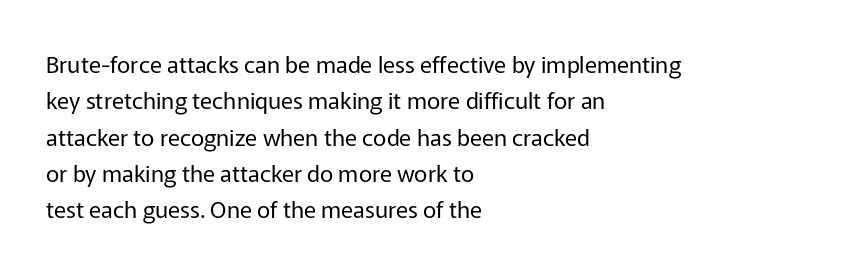
Q: Is the text bold? A: No.
Q: Is the text italic (slanted)? A: No, it is upright.
Q: Is the text underlined? A: No.
Q: How is the paragraph aligned? A: Left-aligned.
Q: Is the spacing between letters normal or unusually wide? A: Normal.
Q: Is the spacing between lines tight, normal or loose? A: Normal.
